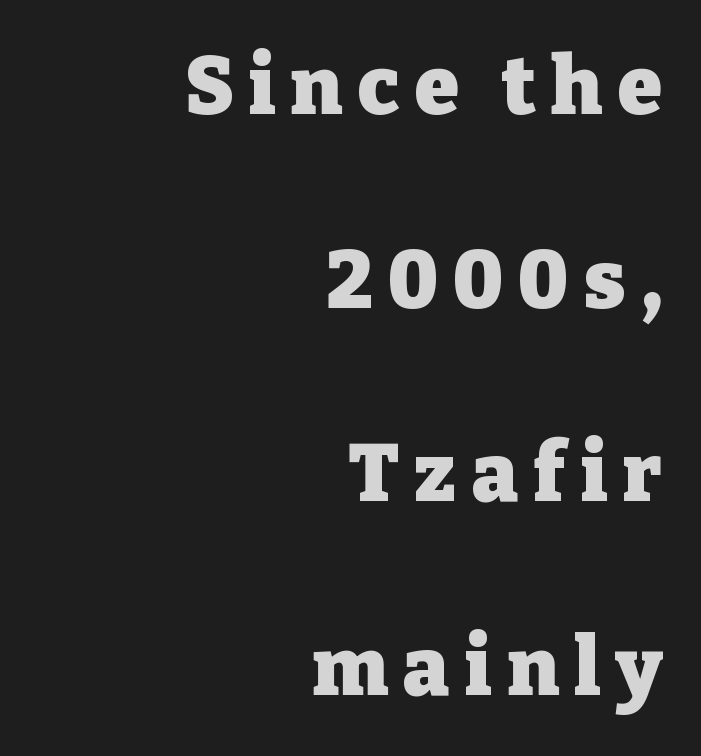
The passage is arranged like a letterhead date or caption credit — flush right. A serif font was chosen for this passage. On the weight axis this lands at bold, roughly 700. Is there much room between lines? Yes — plenty of vertical air separates them. Is there any slant? The stems are plumb. The space directly below the letters is spotless.
